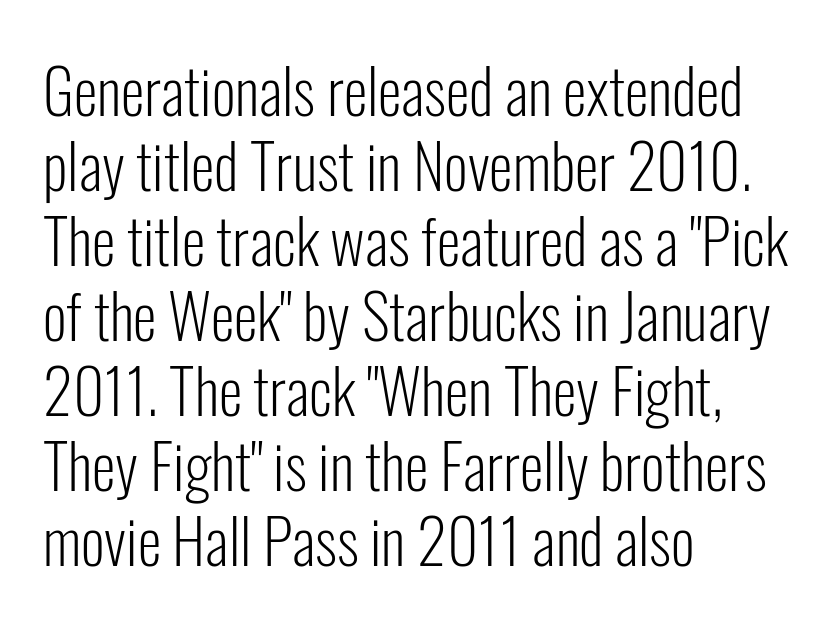
The image shows 61 px light, condensed sans-serif type, upright; set left-aligned, line spacing 1.23x, normal letter spacing, not underlined; low stroke contrast and a medium x-height.
